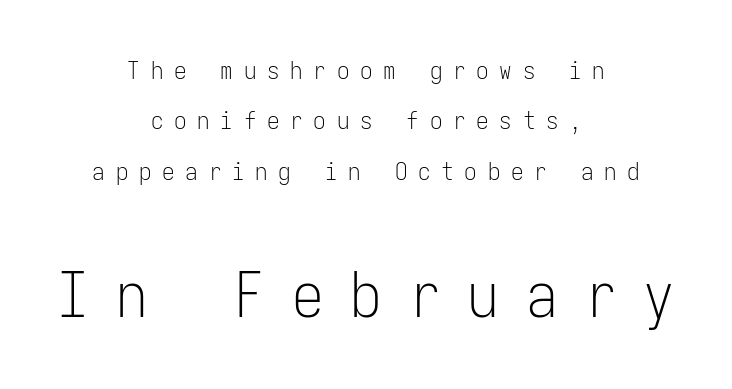
The image shows 63 px light, condensed sans-serif type, upright, monospaced; set centered, loose line spacing (2.02x), unusually wide letter spacing (+0.43 em), not underlined; the second (bottom) block is 2.52x larger; low stroke contrast and a medium x-height.
